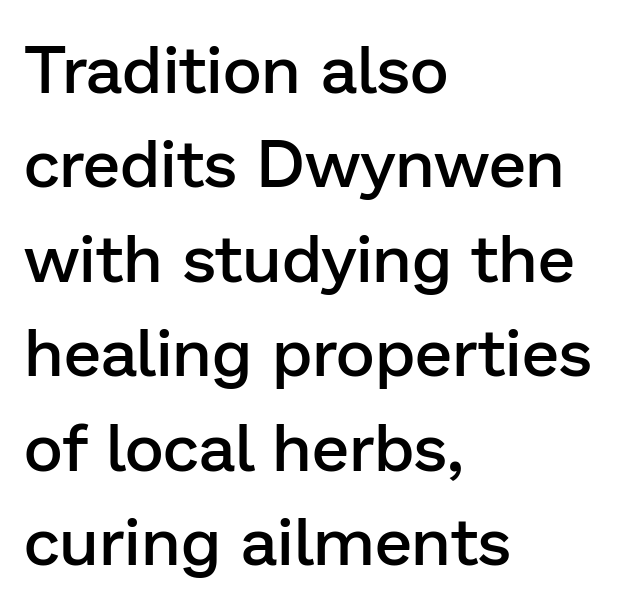
Q: Is the text bold? A: Semi-bold.
Q: Is the text italic (slanted)? A: No, it is upright.
Q: Is the typeface a serif or a sans-serif typeface? A: Sans-serif.
Q: Is the text underlined? A: No.
Q: How is the paragraph aligned? A: Left-aligned.
Q: Is the spacing between letters normal or unusually wide? A: Normal.
Q: Is the spacing between lines tight, normal or loose? A: Normal.
Q: Width (condensed, normal, or wide)? A: Normal.
Q: Stroke contrast? A: Low.
Q: x-height? A: Medium.
Q: Monospaced? A: No.
